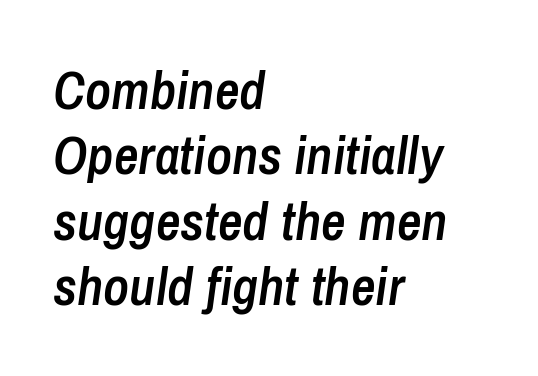
The image shows 54 px semibold, condensed type, italic (leaning right); set left-aligned, line spacing 1.21x, normal letter spacing, not underlined; low stroke contrast and a medium x-height.
